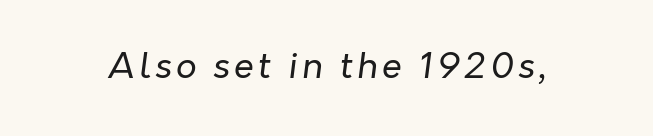
{"italic": "yes", "lean": "right", "slant_degrees": 7, "bold": "no", "weight": "regular", "width": "normal", "stroke_contrast": "low", "x_height": "medium", "monospaced": "no", "underline": "no", "glyph_px": 36}
